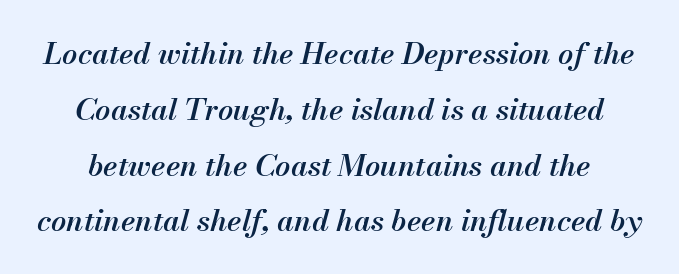
Letter spacing: default. The glyphs are unaccompanied by any horizontal stroke below them. Rendered with sloped, italic letterforms. Here the designer chose a conventional face with non-uniform glyph widths. Heft: intermediate — a semibold.
